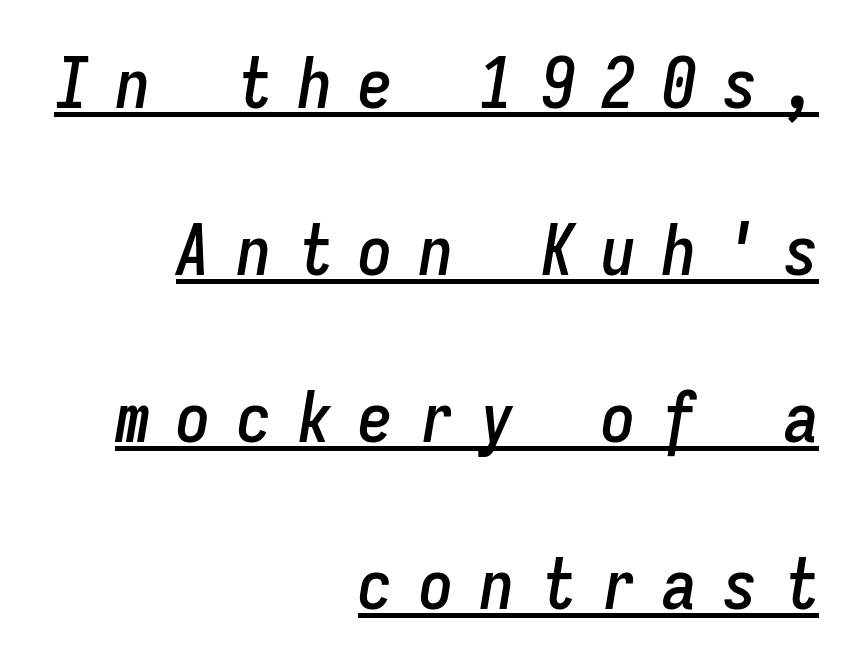
The image shows 69 px condensed type, italic (leaning right), monospaced; set right-aligned, loose line spacing (2.42x), unusually wide letter spacing (+0.38 em), underlined; low stroke contrast and a medium x-height.
